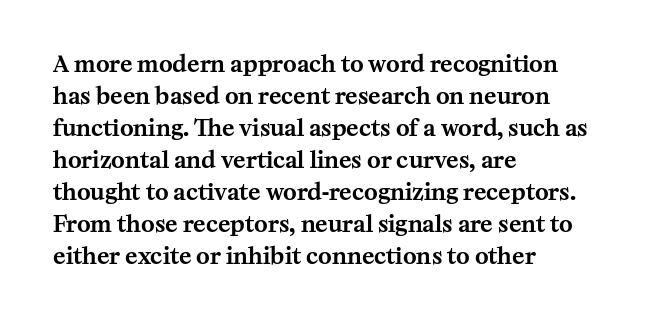
{"italic": "no", "underline": "no", "align": "left", "line_spacing": "normal", "line_spacing_ratio": 1.39, "letter_spacing": "normal", "letter_spacing_em": 0.0, "glyph_px": 23}
